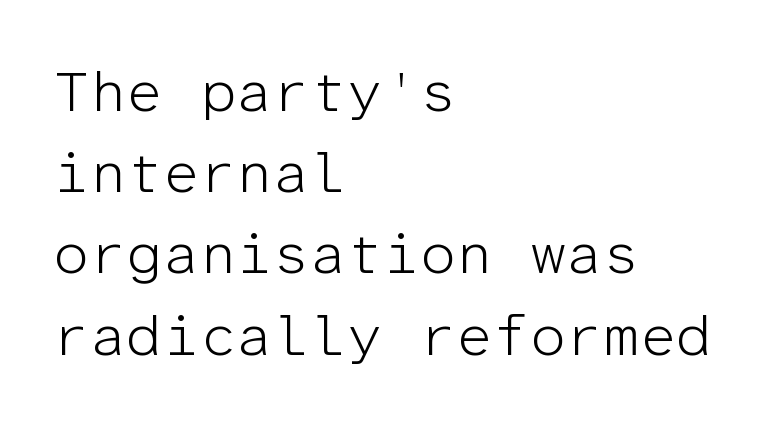
{"serif": "no", "italic": "no", "bold": "no", "weight": "light", "width": "normal", "stroke_contrast": "low", "x_height": "medium", "monospaced": "yes", "underline": "no", "align": "left", "line_spacing": "normal", "line_spacing_ratio": 1.4, "letter_spacing": "normal", "letter_spacing_em": 0.0, "glyph_px": 58}
